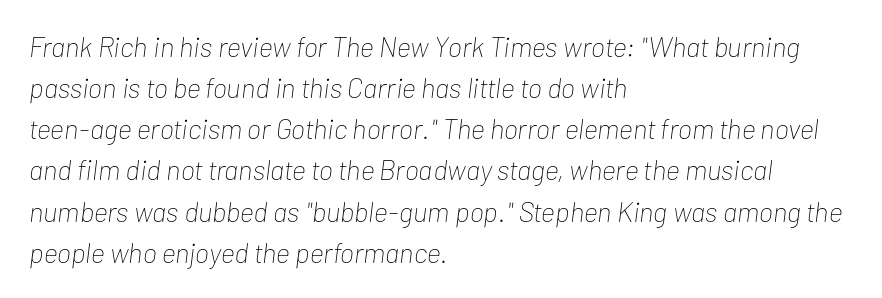
The image shows 28 px thin, condensed type, italic (leaning right); set left-aligned, normal line spacing (1.47x), normal letter spacing, not underlined; low stroke contrast and a medium x-height.
